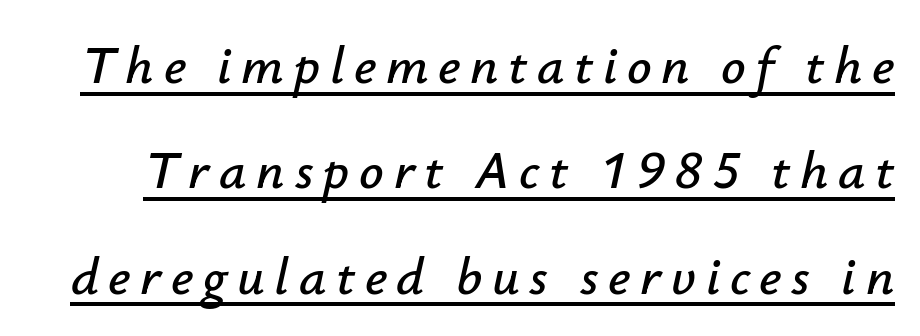
The block of text is sparse from top to bottom, with ample space between rows. These lines were composed using italics. Notice how a bar underscores the lettering throughout. A typesetter would call this proportional, since set widths differ per character.
